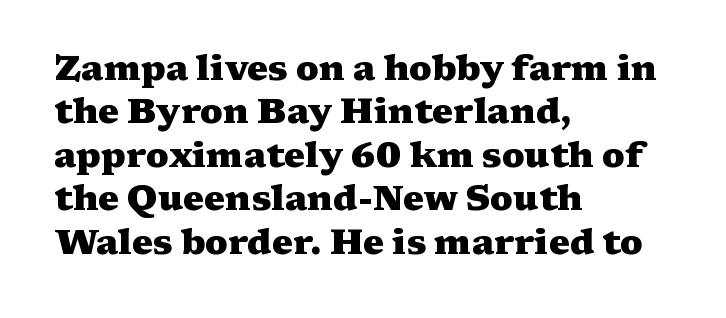
Nothing unusual about the tracking: characters are spaced as the font intends. Compared with an ordinary text face, these strokes are far heavier — a full bold. To sum up the face: it has serifs. The strip under each line holds only bare page. Spacing verdict: proportional, widths tailored to each character. Tall strokes in this sample are plumb rather than angled.
